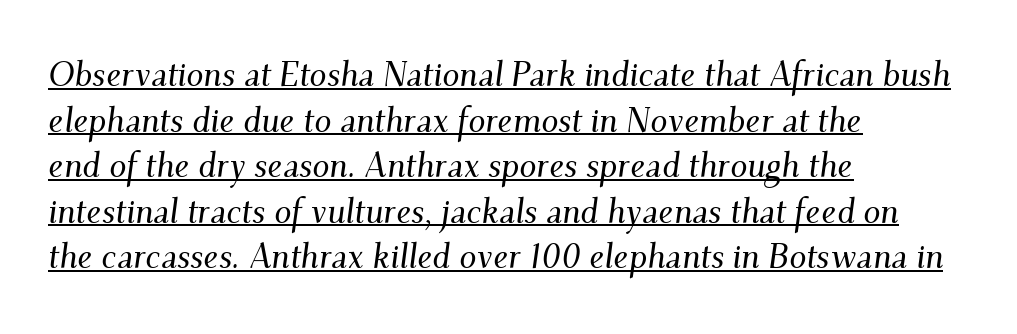
A typesetter would call this zero additional tracking. The glyphs are accompanied by a horizontal stroke just below them. Leftover space on each line is placed entirely after the last word. Small tapered or slab feet sit at the stroke ends, so this counts as serif. In terms of leading, this rendering sits right in the middle. Slanted lettering throughout.
